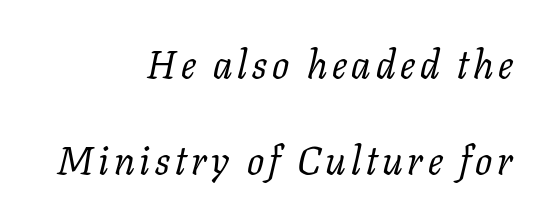
{"serif": "yes", "italic": "yes", "lean": "right", "slant_degrees": 11, "bold": "no", "weight": "regular", "width": "normal", "stroke_contrast": "low", "x_height": "medium", "monospaced": "no", "underline": "no", "align": "right", "line_spacing": "loose", "line_spacing_ratio": 2.41, "glyph_px": 40}
